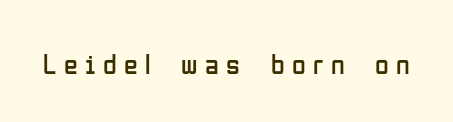
The image shows 28 px regular-weight, condensed sans-serif type, upright; set unusually wide letter spacing (+0.26 em), not underlined; low stroke contrast and a medium x-height.
